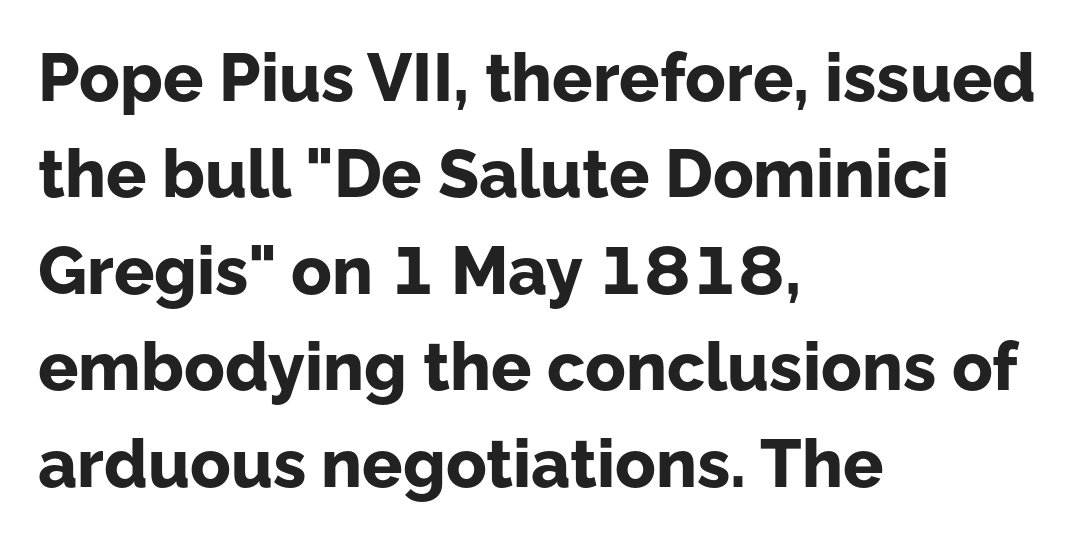
The image shows 67 px bold sans-serif type, upright; set left-aligned, normal line spacing (1.44x), normal letter spacing, not underlined; low stroke contrast and a medium x-height.
